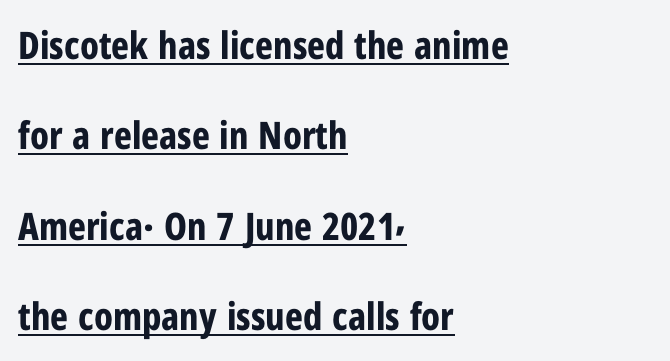
The image shows 38 px bold, condensed sans-serif type, upright; set left-aligned, loose line spacing (2.38x), normal letter spacing, underlined; low stroke contrast and a medium x-height.
